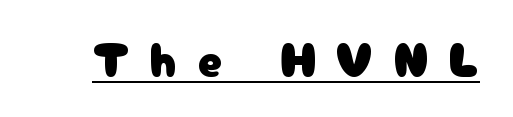
Q: Is the text italic (slanted)? A: No, it is upright.
Q: Is the typeface a serif or a sans-serif typeface? A: Sans-serif.
Q: Is the text underlined? A: Yes.
Q: Is the spacing between letters normal or unusually wide? A: Unusually wide.
Q: Width (condensed, normal, or wide)? A: Normal.
Q: Stroke contrast? A: Low.
Q: x-height? A: Medium.
Q: Monospaced? A: No.
